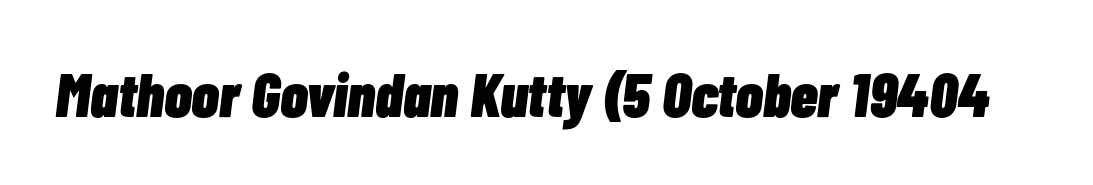
{"italic": "yes", "lean": "right", "slant_degrees": 7, "bold": "yes", "weight": "heavy", "width": "condensed", "stroke_contrast": "low", "x_height": "medium", "monospaced": "no", "underline": "no", "letter_spacing": "normal", "letter_spacing_em": 0.0, "glyph_px": 62}
